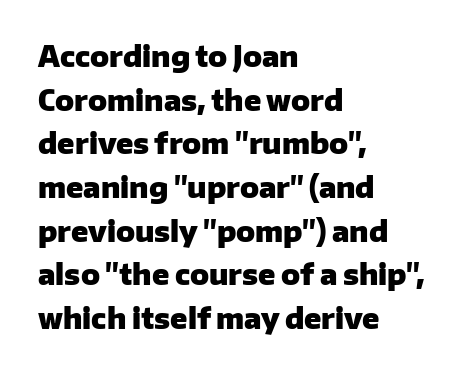
Q: Is the text bold? A: Yes.
Q: Is the text italic (slanted)? A: No, it is upright.
Q: Is the typeface a serif or a sans-serif typeface? A: Sans-serif.
Q: Is the text underlined? A: No.
Q: How is the paragraph aligned? A: Left-aligned.
Q: Is the spacing between letters normal or unusually wide? A: Normal.
Q: Is the spacing between lines tight, normal or loose? A: Normal.
Q: Width (condensed, normal, or wide)? A: Normal.
Q: Stroke contrast? A: Low.
Q: x-height? A: Medium.
Q: Monospaced? A: No.
